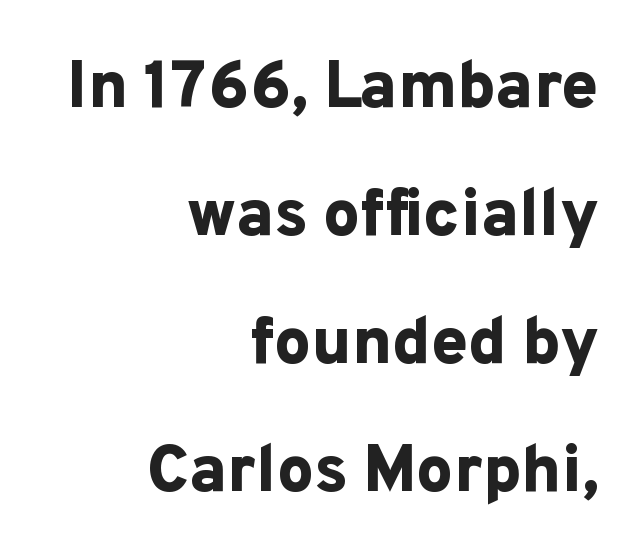
{"serif": "no", "italic": "no", "bold": "yes", "weight": "bold", "width": "normal", "stroke_contrast": "low", "x_height": "medium", "monospaced": "no", "underline": "no", "align": "right", "line_spacing": "loose", "line_spacing_ratio": 1.94, "letter_spacing": "normal", "letter_spacing_em": 0.0, "glyph_px": 66}
